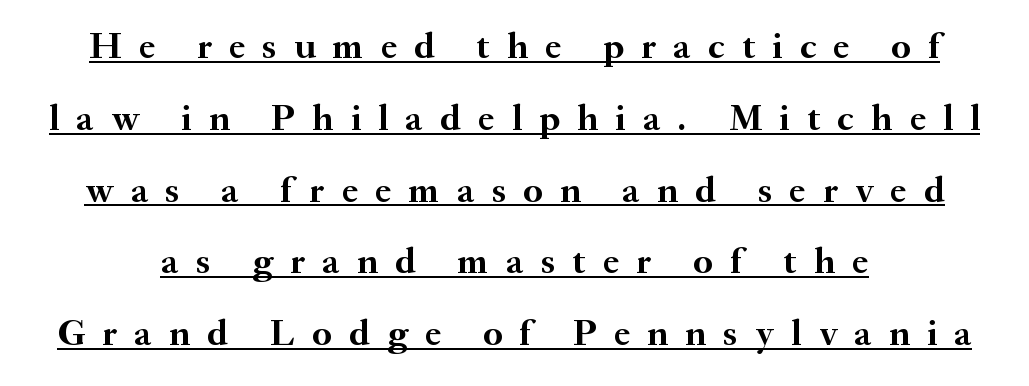
Q: Is the text bold? A: Yes.
Q: Is the text italic (slanted)? A: No, it is upright.
Q: Is the typeface a serif or a sans-serif typeface? A: Serif.
Q: Is the text underlined? A: Yes.
Q: How is the paragraph aligned? A: Centered.
Q: Is the spacing between letters normal or unusually wide? A: Unusually wide.
Q: Is the spacing between lines tight, normal or loose? A: Loose.
Q: Width (condensed, normal, or wide)? A: Normal.
Q: Stroke contrast? A: Medium.
Q: x-height? A: Small.
Q: Monospaced? A: No.
